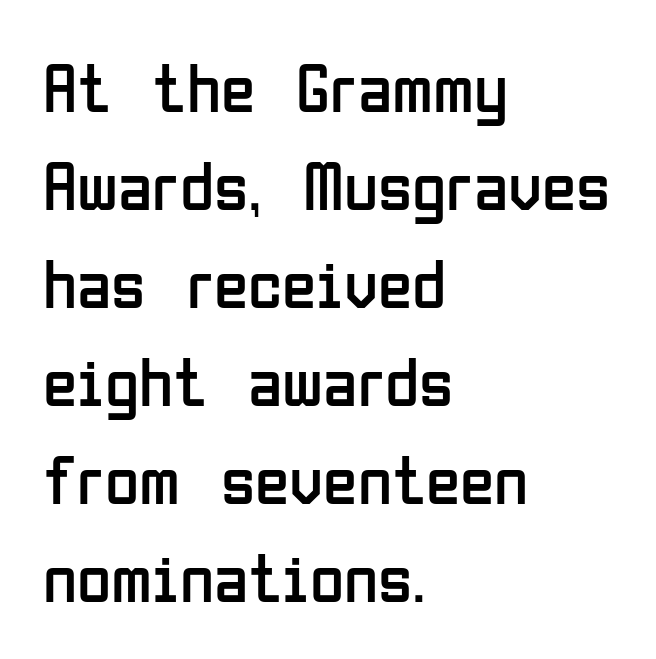
Q: Is the text bold? A: No.
Q: Is the text italic (slanted)? A: No, it is upright.
Q: Is the typeface a serif or a sans-serif typeface? A: Sans-serif.
Q: Is the text underlined? A: No.
Q: How is the paragraph aligned? A: Left-aligned.
Q: Is the spacing between letters normal or unusually wide? A: Normal.
Q: Is the spacing between lines tight, normal or loose? A: Normal.
Q: Width (condensed, normal, or wide)? A: Condensed.
Q: Stroke contrast? A: Low.
Q: x-height? A: Medium.
Q: Monospaced? A: No.
